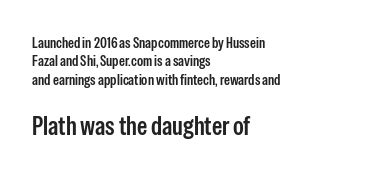
All the whitespace from short lines collects on the right. Between one letter and the next there's only the usual sliver of space. Just letters on the line, the space beneath them empty. Italic: no, the glyphs are upright roman. Size contrast runs from small at the top to large at the bottom.
